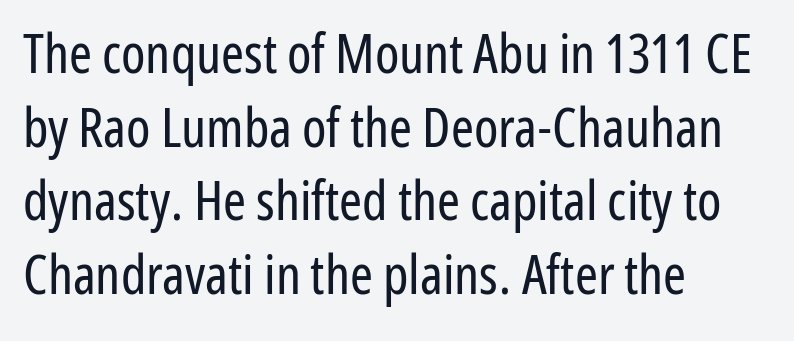
Does the type have serifs? No, each stem ends abruptly. Glyph-to-glyph distance matches everyday printed text. Has an underline been added? It has not. The letters advance in unequal steps, a hallmark of proportional type. Whoever set this chose a conventional vertical rhythm.
